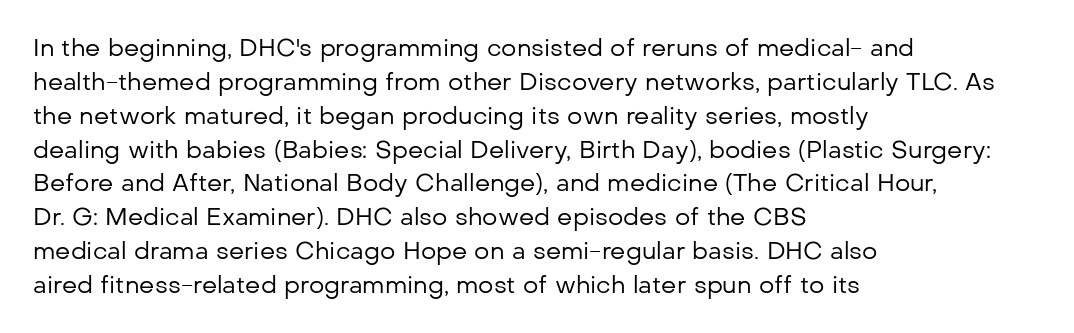
The image shows 24 px text type, upright; set left-aligned, normal line spacing (1.41x), normal letter spacing, not underlined.
